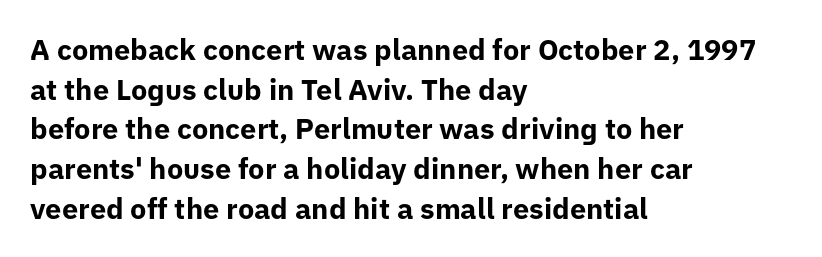
The image shows 29 px bold sans-serif type, upright; set left-aligned, normal line spacing (1.37x), normal letter spacing, not underlined; low stroke contrast and a medium x-height.
